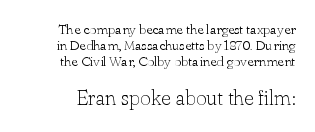
{"italic": "no", "bold": "no", "underline": "no", "line_spacing": "tight", "line_spacing_ratio": 1.13, "letter_spacing": "normal", "letter_spacing_em": 0.0, "larger_block": "second", "size_ratio": 1.5, "glyph_px": 21}
